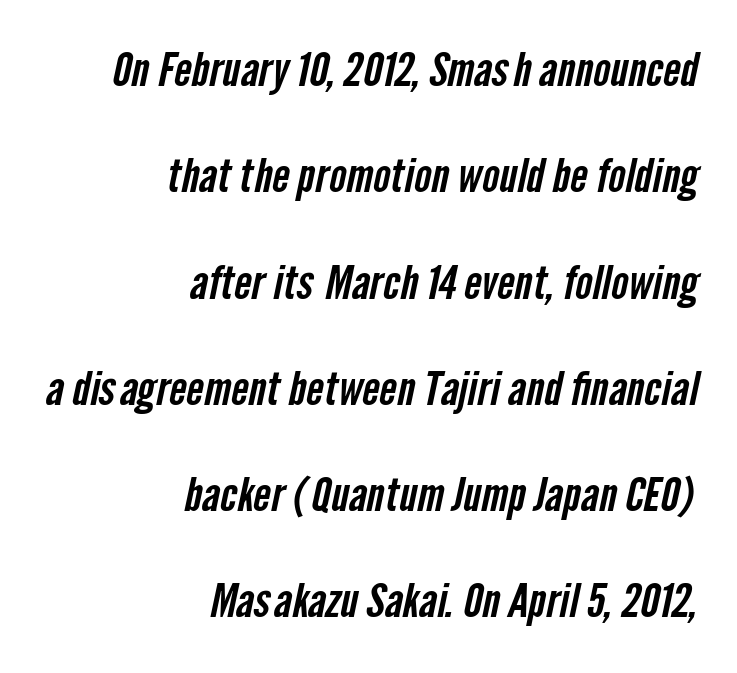
Q: Is the typeface a serif or a sans-serif typeface? A: Sans-serif.
Q: Is the text underlined? A: No.
Q: How is the paragraph aligned? A: Right-aligned.
Q: Is the spacing between letters normal or unusually wide? A: Normal.
Q: Is the spacing between lines tight, normal or loose? A: Loose.
Q: Width (condensed, normal, or wide)? A: Condensed.
Q: Stroke contrast? A: Low.
Q: x-height? A: Medium.
Q: Monospaced? A: No.
